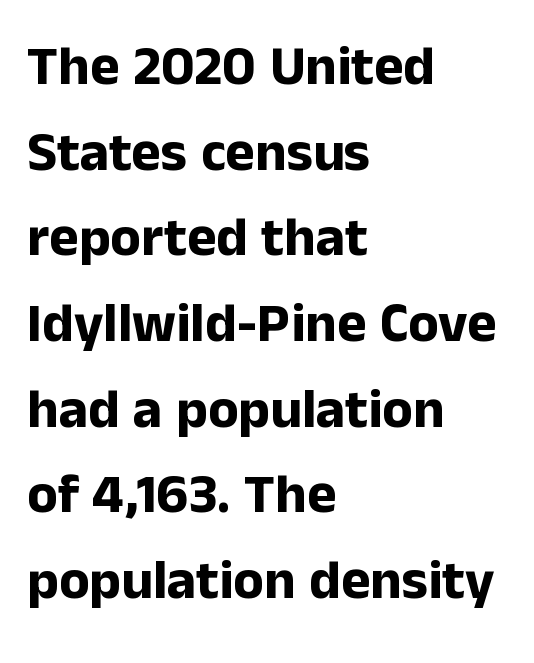
{"serif": "no", "italic": "no", "bold": "yes", "weight": "bold", "width": "normal", "stroke_contrast": "low", "x_height": "medium", "monospaced": "no", "underline": "no", "align": "left", "line_spacing": "normal", "line_spacing_ratio": 1.53, "letter_spacing": "normal", "letter_spacing_em": 0.0, "glyph_px": 56}
